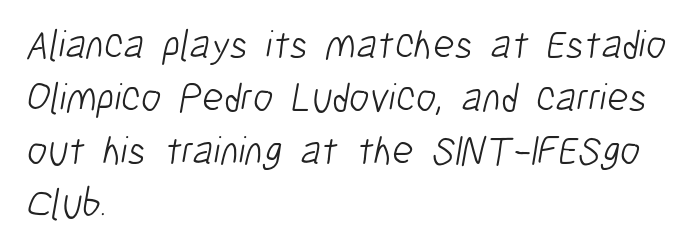
Q: Is the text bold? A: No.
Q: Is the typeface a serif or a sans-serif typeface? A: Sans-serif.
Q: Is the text underlined? A: No.
Q: How is the paragraph aligned? A: Left-aligned.
Q: Is the spacing between letters normal or unusually wide? A: Normal.
Q: Is the spacing between lines tight, normal or loose? A: Normal.
Q: Width (condensed, normal, or wide)? A: Condensed.
Q: Stroke contrast? A: Low.
Q: x-height? A: Medium.
Q: Monospaced? A: No.
